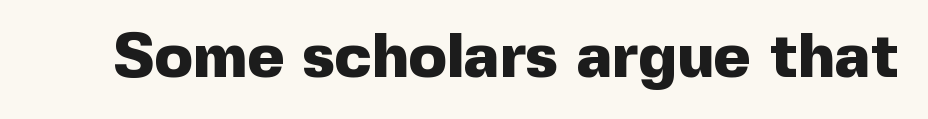
The image shows 63 px heavy sans-serif type, upright; set normal letter spacing, not underlined; a medium x-height.
